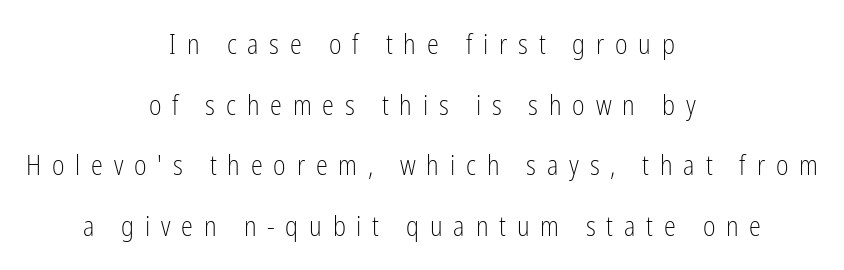
Q: Is the text bold? A: No.
Q: Is the text italic (slanted)? A: No, it is upright.
Q: Is the text underlined? A: No.
Q: How is the paragraph aligned? A: Centered.
Q: Is the spacing between letters normal or unusually wide? A: Unusually wide.
Q: Is the spacing between lines tight, normal or loose? A: Loose.
